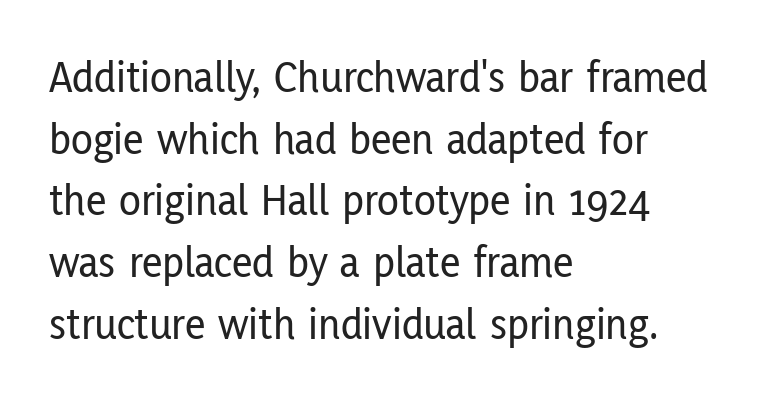
Each word holds together tightly as a unit, with standard inter-letter gaps. The type family on display is of the sans-serif kind. A typesetter would call this proportional, since set widths differ per character. The space beneath each line is pristine and unruled.
